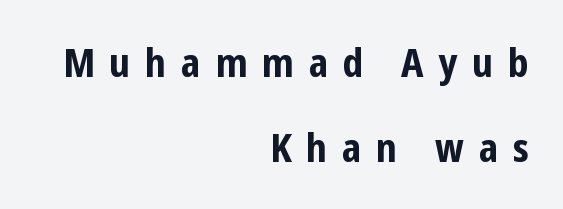
{"serif": "no", "italic": "no", "bold": "yes", "weight": "bold", "width": "condensed", "stroke_contrast": "low", "x_height": "medium", "monospaced": "no", "underline": "no", "align": "right", "line_spacing": "loose", "line_spacing_ratio": 2.13, "letter_spacing": "wide", "letter_spacing_em": 0.37, "glyph_px": 40}
